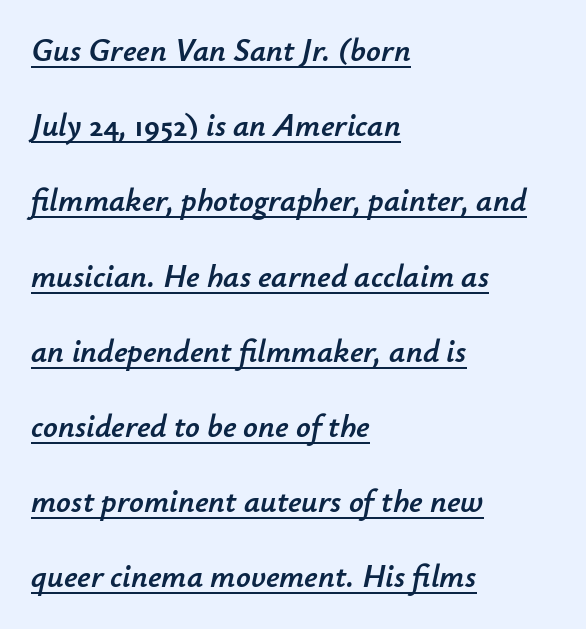
Q: Is the text italic (slanted)? A: Yes, it leans right by about 12 degrees.
Q: Is the text underlined? A: Yes.
Q: How is the paragraph aligned? A: Left-aligned.
Q: Is the spacing between letters normal or unusually wide? A: Normal.
Q: Is the spacing between lines tight, normal or loose? A: Loose.
Q: Width (condensed, normal, or wide)? A: Normal.
Q: Stroke contrast? A: Low.
Q: x-height? A: Small.
Q: Monospaced? A: No.
